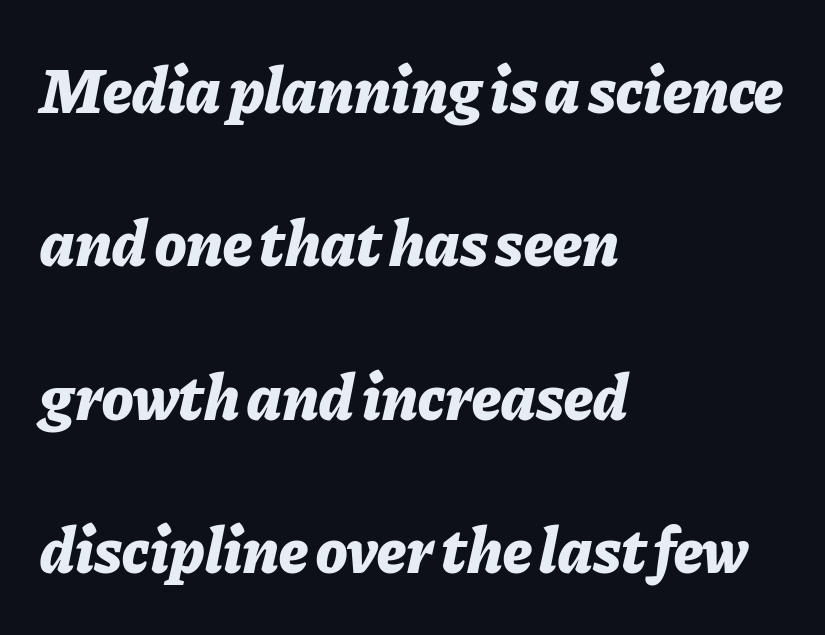
{"italic": "yes", "lean": "right", "slant_degrees": 11, "bold": "yes", "weight": "bold", "width": "normal", "stroke_contrast": "low", "x_height": "medium", "monospaced": "no", "underline": "no", "align": "left", "line_spacing": "loose", "line_spacing_ratio": 2.36, "letter_spacing": "normal", "letter_spacing_em": 0.0, "glyph_px": 65}
